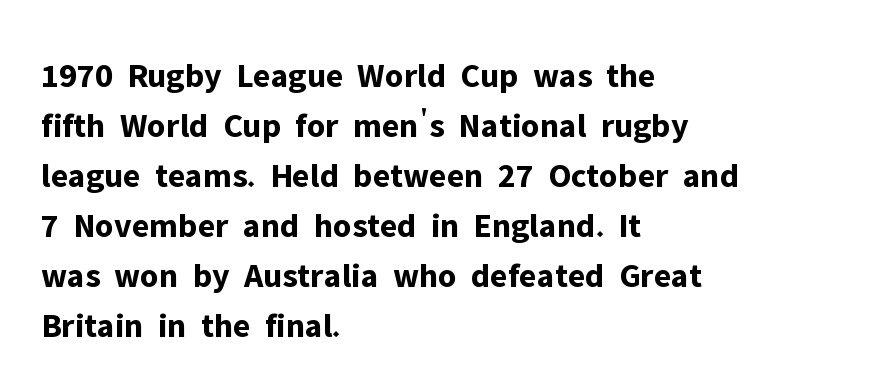
The image shows 35 px bold sans-serif type, upright; set left-aligned, normal line spacing (1.43x), normal letter spacing, not underlined; low stroke contrast and a medium x-height.
